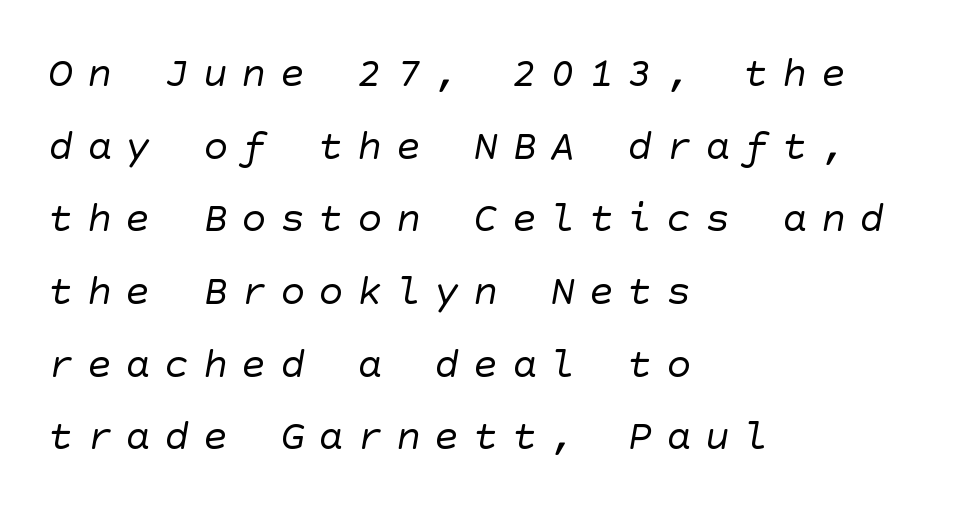
{"serif": "no", "bold": "no", "weight": "regular", "width": "normal", "stroke_contrast": "low", "x_height": "large", "underline": "no", "align": "left", "line_spacing_ratio": 1.73, "letter_spacing": "wide", "letter_spacing_em": 0.32, "glyph_px": 42}
